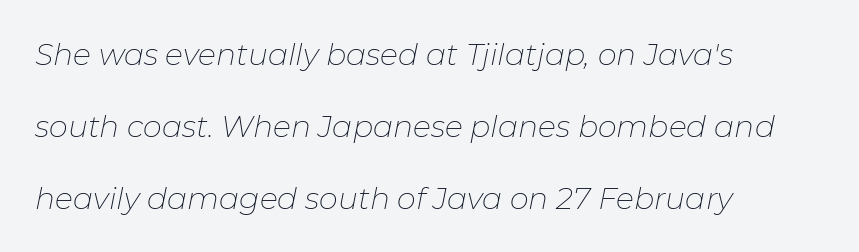
The image shows 30 px thin type, italic (leaning right); set left-aligned, loose line spacing (2.4x), normal letter spacing, not underlined; low stroke contrast and a medium x-height.
